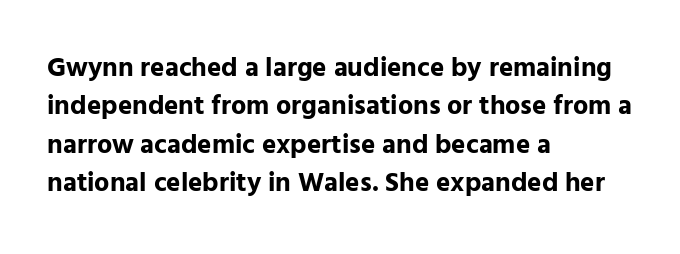
{"italic": "no", "bold": "yes", "underline": "no", "align": "left", "line_spacing": "normal", "line_spacing_ratio": 1.42, "letter_spacing": "normal", "letter_spacing_em": 0.0, "glyph_px": 27}
